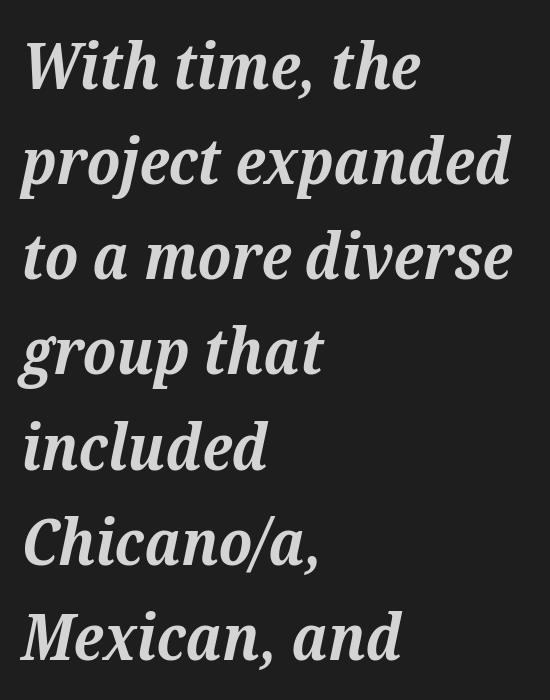
The image shows 63 px bold serif type, italic (leaning right); set left-aligned, normal line spacing (1.51x), normal letter spacing, not underlined; medium stroke contrast and a medium x-height.
